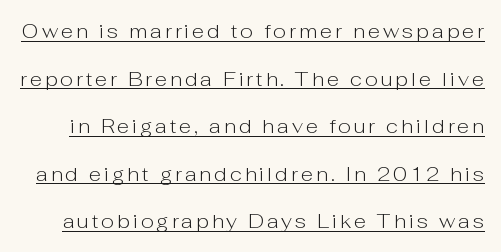
The image shows 20 px text type, upright; set loose line spacing (2.38x), underlined.
